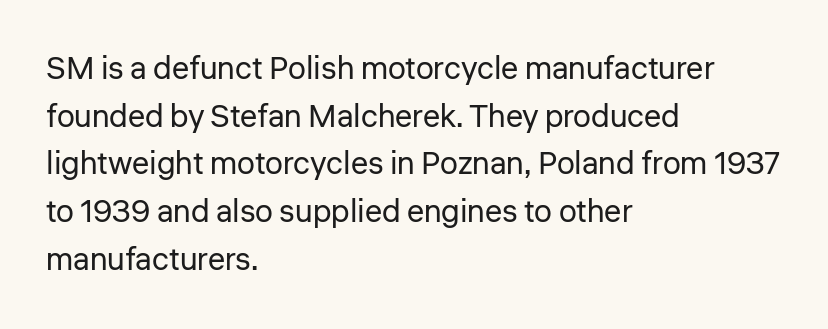
Q: Is the text bold? A: No.
Q: Is the text italic (slanted)? A: No, it is upright.
Q: Is the typeface a serif or a sans-serif typeface? A: Sans-serif.
Q: Is the text underlined? A: No.
Q: How is the paragraph aligned? A: Left-aligned.
Q: Is the spacing between letters normal or unusually wide? A: Normal.
Q: Is the spacing between lines tight, normal or loose? A: Normal.
Q: Width (condensed, normal, or wide)? A: Normal.
Q: Stroke contrast? A: Low.
Q: x-height? A: Medium.
Q: Monospaced? A: No.
